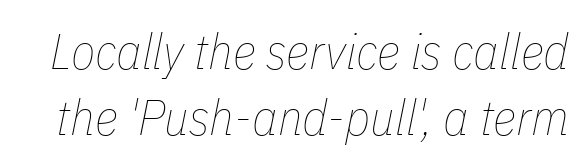
Q: Is the text bold? A: No.
Q: Is the text italic (slanted)? A: Yes, it leans right by about 11 degrees.
Q: Is the text underlined? A: No.
Q: Is the spacing between letters normal or unusually wide? A: Normal.
Q: Is the spacing between lines tight, normal or loose? A: Normal.
Q: Width (condensed, normal, or wide)? A: Condensed.
Q: Stroke contrast? A: Low.
Q: x-height? A: Medium.
Q: Monospaced? A: No.
